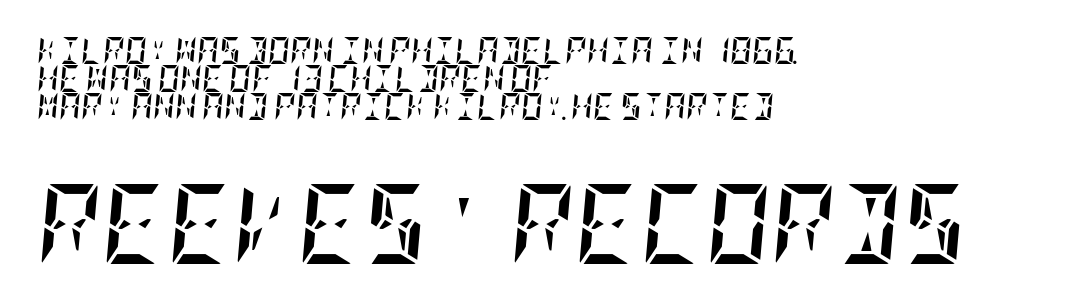
The image shows 80 px semibold, condensed type, italic (leaning right); set left-aligned, tight line spacing (1.03x), normal letter spacing, not underlined; the second (bottom) block is 2.96x larger; low stroke contrast and a large x-height.
